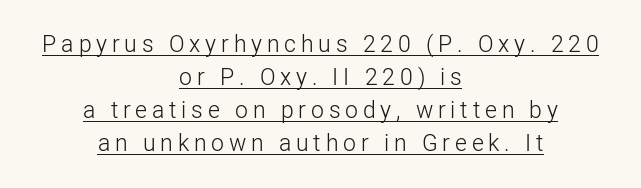
Q: Is the text bold? A: No.
Q: Is the text italic (slanted)? A: No, it is upright.
Q: Is the text underlined? A: Yes.
Q: How is the paragraph aligned? A: Centered.
Q: Is the spacing between letters normal or unusually wide? A: Unusually wide.
Q: Is the spacing between lines tight, normal or loose? A: Normal.
